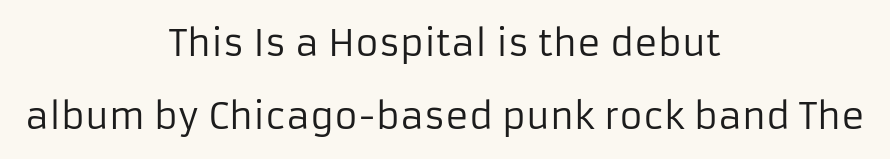
Q: Is the text bold? A: No.
Q: Is the text italic (slanted)? A: No, it is upright.
Q: Is the typeface a serif or a sans-serif typeface? A: Sans-serif.
Q: Is the text underlined? A: No.
Q: How is the paragraph aligned? A: Centered.
Q: Is the spacing between letters normal or unusually wide? A: Normal.
Q: Is the spacing between lines tight, normal or loose? A: Loose.
Q: Width (condensed, normal, or wide)? A: Normal.
Q: Stroke contrast? A: Low.
Q: x-height? A: Medium.
Q: Monospaced? A: No.
